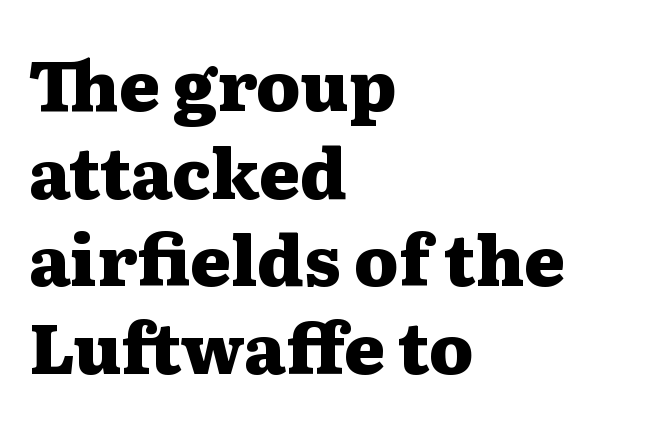
Q: Is the text bold? A: Yes.
Q: Is the text italic (slanted)? A: No, it is upright.
Q: Is the typeface a serif or a sans-serif typeface? A: Serif.
Q: Is the text underlined? A: No.
Q: How is the paragraph aligned? A: Left-aligned.
Q: Is the spacing between letters normal or unusually wide? A: Normal.
Q: Is the spacing between lines tight, normal or loose? A: Normal.
Q: Width (condensed, normal, or wide)? A: Wide.
Q: Stroke contrast? A: Medium.
Q: x-height? A: Medium.
Q: Monospaced? A: No.
